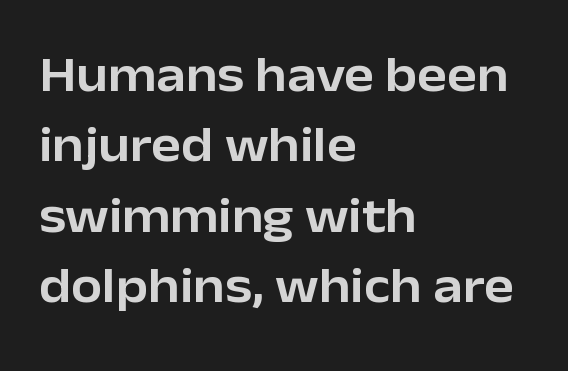
Spacing between characters is what you'd get straight out of the box. The paragraph has a hard left edge and a soft right edge. Observe the absence of serifs on each vertical stroke in this sample. Characters remain perfectly vertical along every line. Regular leading.
